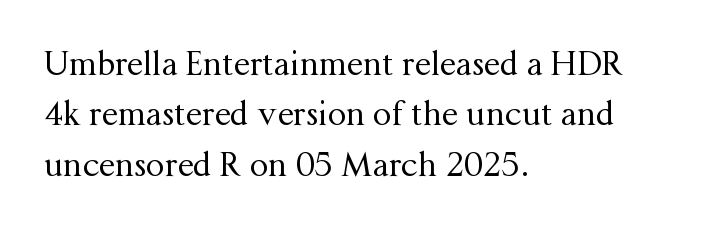
Q: Is the text bold? A: No.
Q: Is the text italic (slanted)? A: No, it is upright.
Q: Is the typeface a serif or a sans-serif typeface? A: Serif.
Q: Is the text underlined? A: No.
Q: How is the paragraph aligned? A: Left-aligned.
Q: Is the spacing between letters normal or unusually wide? A: Normal.
Q: Is the spacing between lines tight, normal or loose? A: Normal.
Q: Width (condensed, normal, or wide)? A: Normal.
Q: Stroke contrast? A: Medium.
Q: x-height? A: Medium.
Q: Monospaced? A: No.
